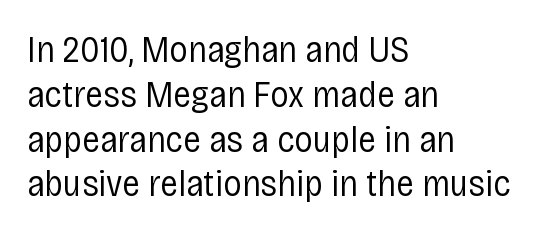
Q: Is the text bold? A: No.
Q: Is the text italic (slanted)? A: No, it is upright.
Q: Is the typeface a serif or a sans-serif typeface? A: Sans-serif.
Q: Is the text underlined? A: No.
Q: How is the paragraph aligned? A: Left-aligned.
Q: Is the spacing between letters normal or unusually wide? A: Normal.
Q: Width (condensed, normal, or wide)? A: Condensed.
Q: Stroke contrast? A: Low.
Q: x-height? A: Large.
Q: Monospaced? A: No.
